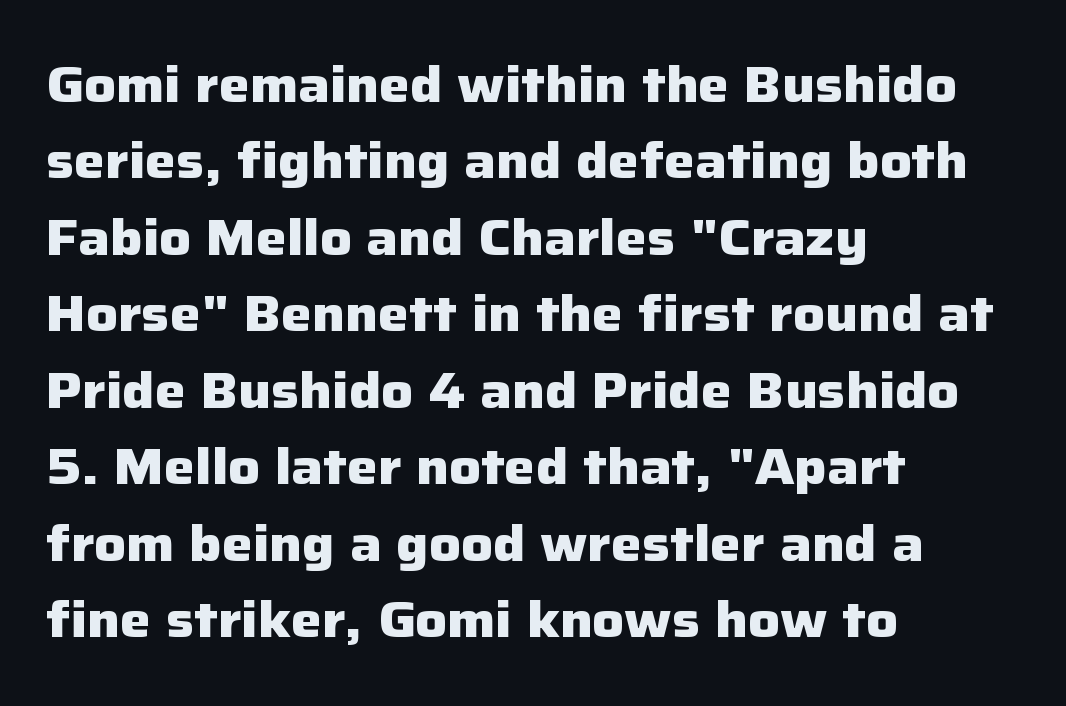
Q: Is the text bold? A: Yes.
Q: Is the text italic (slanted)? A: No, it is upright.
Q: Is the typeface a serif or a sans-serif typeface? A: Sans-serif.
Q: Is the text underlined? A: No.
Q: How is the paragraph aligned? A: Left-aligned.
Q: Is the spacing between letters normal or unusually wide? A: Normal.
Q: Is the spacing between lines tight, normal or loose? A: Normal.
Q: Width (condensed, normal, or wide)? A: Normal.
Q: Stroke contrast? A: Low.
Q: x-height? A: Medium.
Q: Monospaced? A: No.
